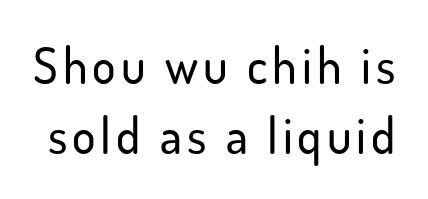
Q: Is the text italic (slanted)? A: No, it is upright.
Q: Is the typeface a serif or a sans-serif typeface? A: Sans-serif.
Q: Is the text underlined? A: No.
Q: Is the spacing between lines tight, normal or loose? A: Normal.
Q: Width (condensed, normal, or wide)? A: Normal.
Q: Stroke contrast? A: Low.
Q: x-height? A: Small.
Q: Monospaced? A: No.
